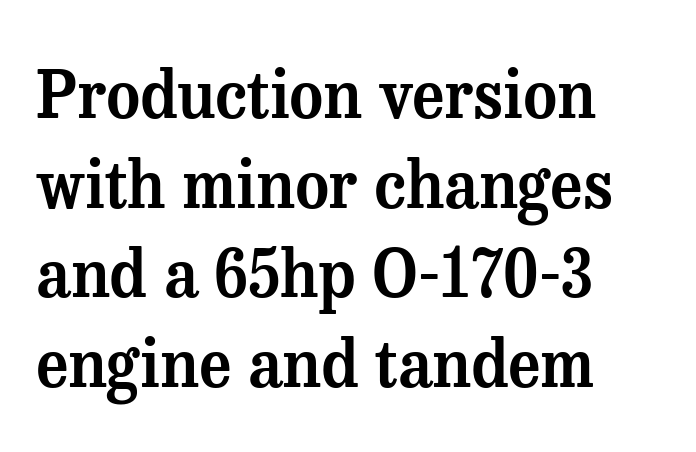
Q: Is the text italic (slanted)? A: No, it is upright.
Q: Is the typeface a serif or a sans-serif typeface? A: Serif.
Q: Is the text underlined? A: No.
Q: How is the paragraph aligned? A: Left-aligned.
Q: Is the spacing between letters normal or unusually wide? A: Normal.
Q: Is the spacing between lines tight, normal or loose? A: Normal.
Q: Width (condensed, normal, or wide)? A: Normal.
Q: Stroke contrast? A: Medium.
Q: x-height? A: Medium.
Q: Monospaced? A: No.
